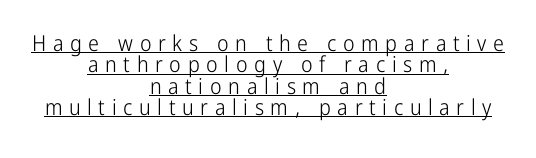
The image shows 22 px text type, upright; set centered, tight line spacing (0.97x), unusually wide letter spacing (+0.3 em), underlined.
